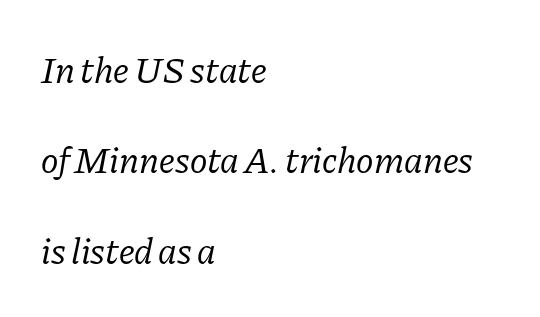
The image shows 37 px regular-weight serif type, italic (leaning right); set left-aligned, loose line spacing (2.44x), normal letter spacing, not underlined; low stroke contrast and a medium x-height.
